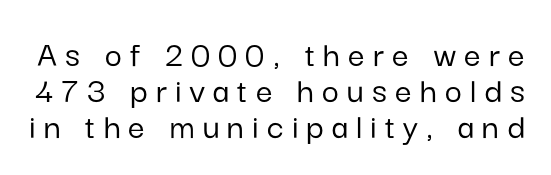
Q: Is the text italic (slanted)? A: No, it is upright.
Q: Is the typeface a serif or a sans-serif typeface? A: Sans-serif.
Q: Is the text underlined? A: No.
Q: Is the spacing between letters normal or unusually wide? A: Unusually wide.
Q: Is the spacing between lines tight, normal or loose? A: Tight.
Q: Width (condensed, normal, or wide)? A: Normal.
Q: Stroke contrast? A: Low.
Q: x-height? A: Medium.
Q: Monospaced? A: No.
